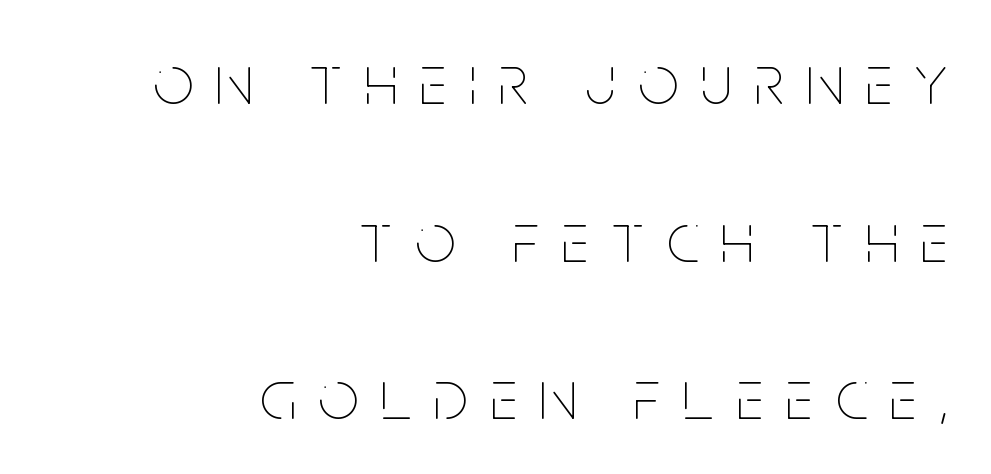
The image shows 71 px thin, condensed type, upright; set right-aligned, loose line spacing (2.22x), unusually wide letter spacing (+0.32 em), not underlined; low stroke contrast and a large x-height.
